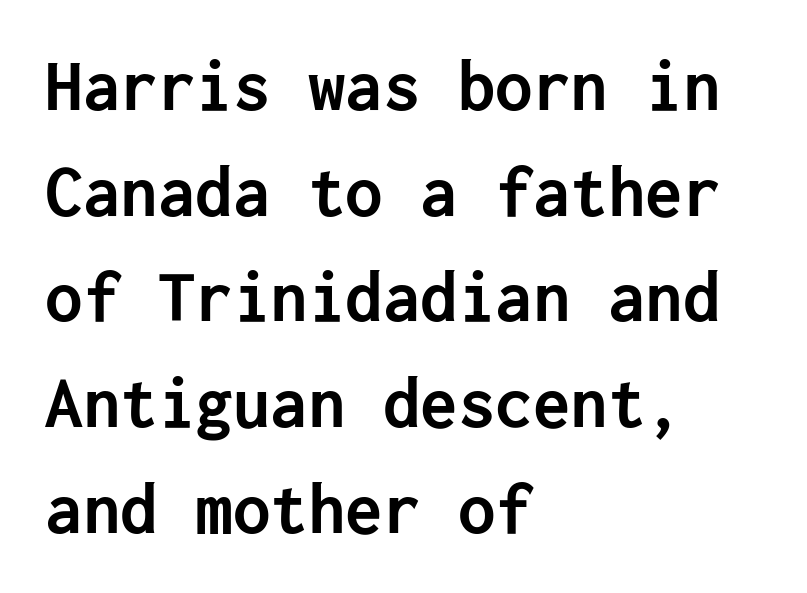
If you measured baseline to baseline, you'd find a middling distance. Spacing between characters is what you'd get straight out of the box. Descenders are the only things crossing below the line. This is heavy type, rendered in bold.
